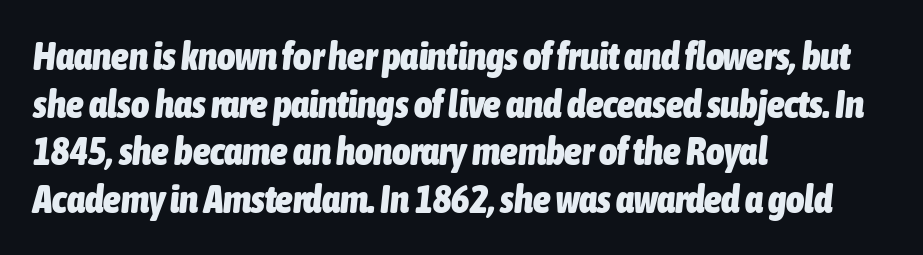
{"italic": "yes", "lean": "right", "slant_degrees": 6, "bold": "yes", "weight": "heavy", "width": "condensed", "stroke_contrast": "low", "x_height": "medium", "monospaced": "no", "underline": "no", "align": "left", "line_spacing_ratio": 1.22, "letter_spacing": "normal", "letter_spacing_em": 0.0, "glyph_px": 39}
